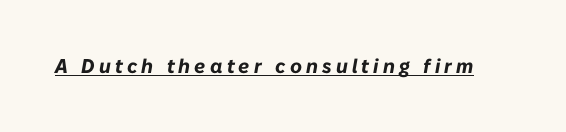
The image shows 20 px bold type, italic (leaning right); set unusually wide letter spacing (+0.21 em), underlined.
